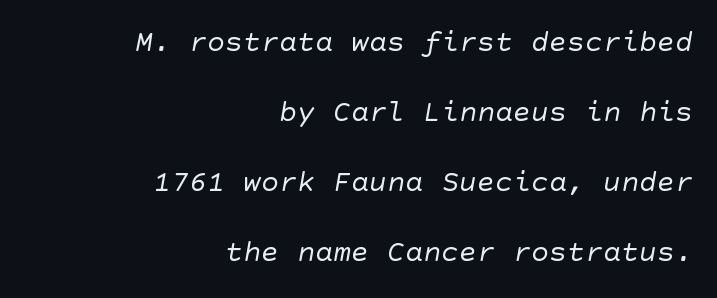
Baseline-to-baseline distance is far greater than the letter height. Serifs: no, the terminals of the letterforms are clean. Lines of text with bare space underneath. Words appear dense and cohesive because spacing is normal. Every row of glyphs terminates at an identical x-position on the right. Each stroke keeps to a modest, everyday thickness or less.
